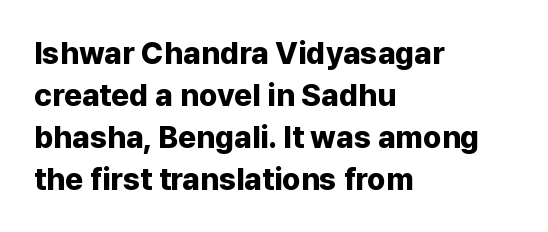
The image shows 31 px bold sans-serif type, upright; set left-aligned, normal line spacing (1.35x), normal letter spacing, not underlined; low stroke contrast and a medium x-height.
